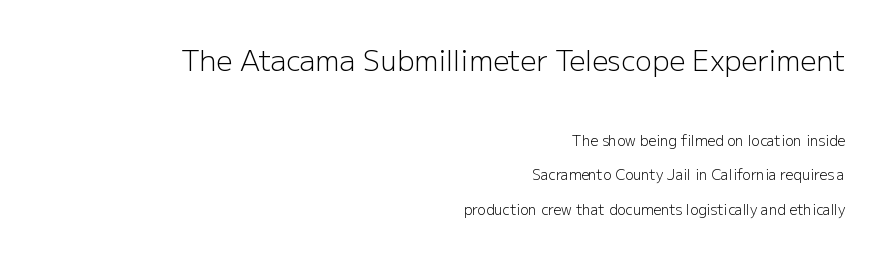
Q: Is the text bold? A: No.
Q: Is the text italic (slanted)? A: No, it is upright.
Q: Is the typeface a serif or a sans-serif typeface? A: Sans-serif.
Q: Is the text underlined? A: No.
Q: How is the paragraph aligned? A: Right-aligned.
Q: Is the spacing between letters normal or unusually wide? A: Normal.
Q: Is the spacing between lines tight, normal or loose? A: Loose.
Q: Which block of text is set in a larger size, the first (top) or the second (bottom)? A: The first (top) one.
Q: Width (condensed, normal, or wide)? A: Normal.
Q: Stroke contrast? A: Low.
Q: x-height? A: Medium.
Q: Monospaced? A: No.
